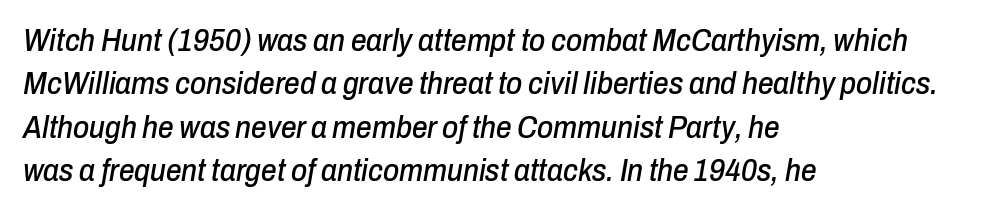
The specimen reads as italic at a glance. Notice how descenders clear the ascenders below comfortably — that's standard leading. Anything drawn beneath the words? Only blank space. Does extra space separate the letters? No, they use regular spacing. Character widths vary here, with narrow letters taking less room than wide ones.
